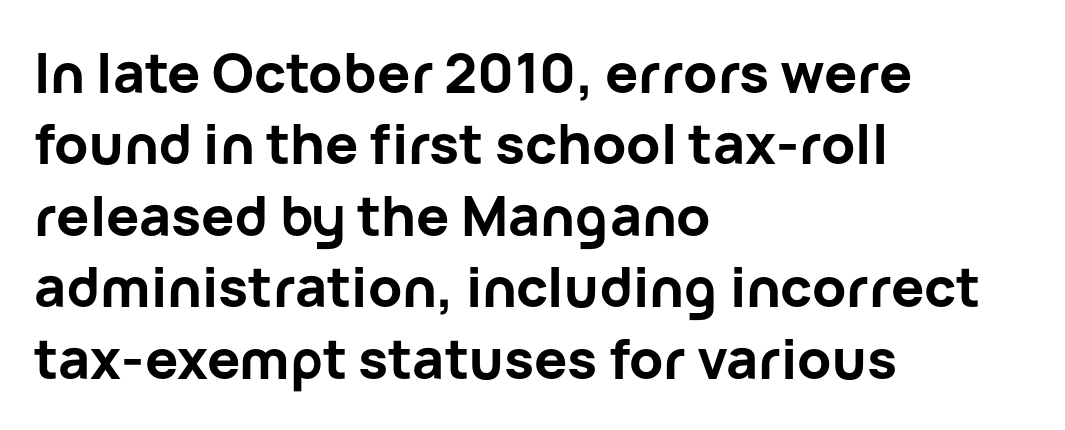
A bare baseline throughout the passage. A typesetter would mark this as roman, not italic. Caption: standard tracking, unaltered. Spacing verdict: proportional, widths tailored to each character.
